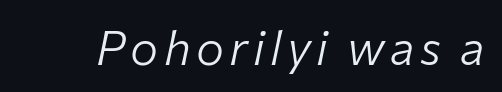
Q: Is the text bold? A: No.
Q: Is the text italic (slanted)? A: Yes, it leans right by about 12 degrees.
Q: Is the text underlined? A: No.
Q: Width (condensed, normal, or wide)? A: Normal.
Q: Stroke contrast? A: Low.
Q: x-height? A: Medium.
Q: Monospaced? A: No.
